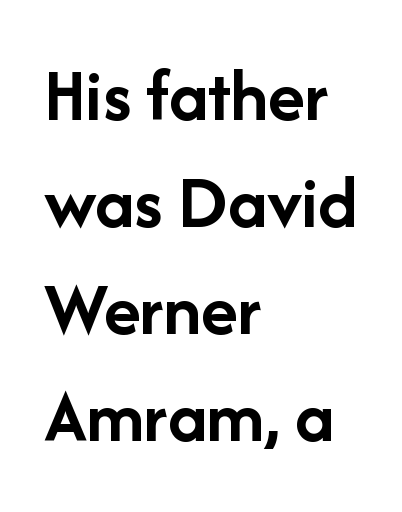
The image shows 76 px semibold sans-serif type, upright; set left-aligned, normal line spacing (1.41x), normal letter spacing, not underlined; low stroke contrast and a medium x-height.
